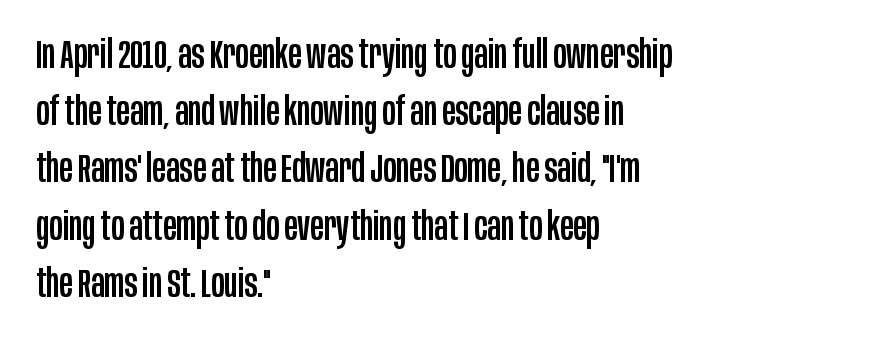
The image shows 40 px condensed sans-serif type, upright; set left-aligned, normal line spacing (1.43x), normal letter spacing, not underlined; low stroke contrast and a large x-height.
